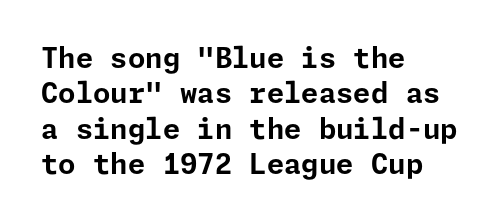
Q: Is the text bold? A: Yes.
Q: Is the text italic (slanted)? A: No, it is upright.
Q: Is the typeface a serif or a sans-serif typeface? A: Sans-serif.
Q: Is the text underlined? A: No.
Q: How is the paragraph aligned? A: Left-aligned.
Q: Is the spacing between letters normal or unusually wide? A: Normal.
Q: Is the spacing between lines tight, normal or loose? A: Normal.
Q: Width (condensed, normal, or wide)? A: Normal.
Q: Stroke contrast? A: Low.
Q: x-height? A: Medium.
